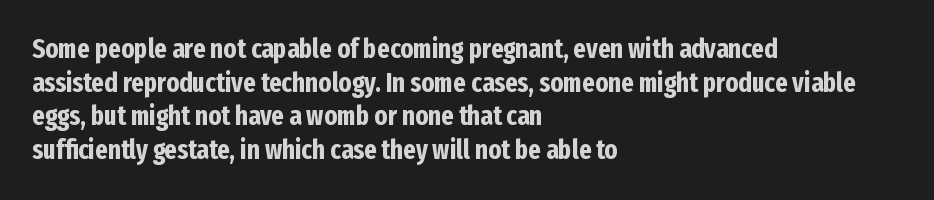
Q: Is the text bold? A: Yes.
Q: Is the text italic (slanted)? A: No, it is upright.
Q: Is the text underlined? A: No.
Q: How is the paragraph aligned? A: Left-aligned.
Q: Is the spacing between letters normal or unusually wide? A: Normal.
Q: Is the spacing between lines tight, normal or loose? A: Normal.
